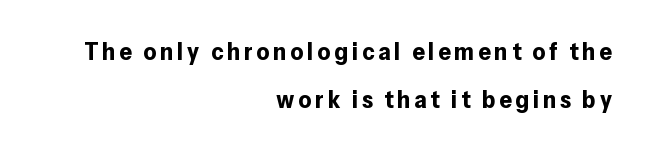
Q: Is the text bold? A: Yes.
Q: Is the text italic (slanted)? A: No, it is upright.
Q: Is the text underlined? A: No.
Q: How is the paragraph aligned? A: Right-aligned.
Q: Is the spacing between lines tight, normal or loose? A: Loose.
